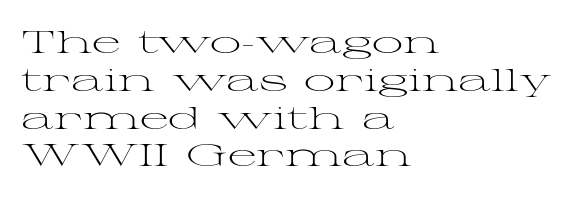
The strokes are not fattened; the text isn't bold. Is this a fixed-width face? No — the glyphs have proportional, varying widths. Each letter's strokes conclude with small projecting serifs. Italic? Not at all — the glyphs are vertical.
